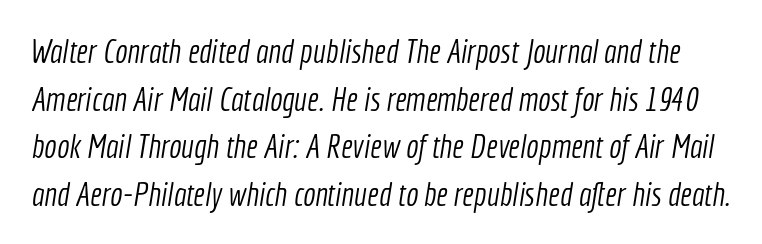
The image shows 33 px light, condensed sans-serif type; set normal line spacing (1.44x), normal letter spacing, not underlined; a medium x-height.
